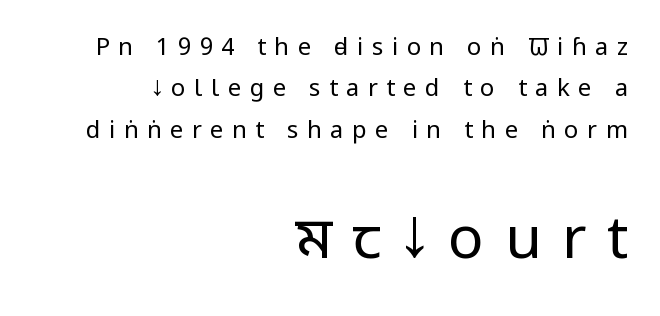
{"serif": "no", "italic": "no", "bold": "no", "weight": "regular", "width": "condensed", "stroke_contrast": "low", "x_height": "large", "monospaced": "no", "underline": "no", "align": "right", "line_spacing_ratio": 1.72, "letter_spacing": "wide", "letter_spacing_em": 0.35, "larger_block": "second", "size_ratio": 2.46, "glyph_px": 59}
